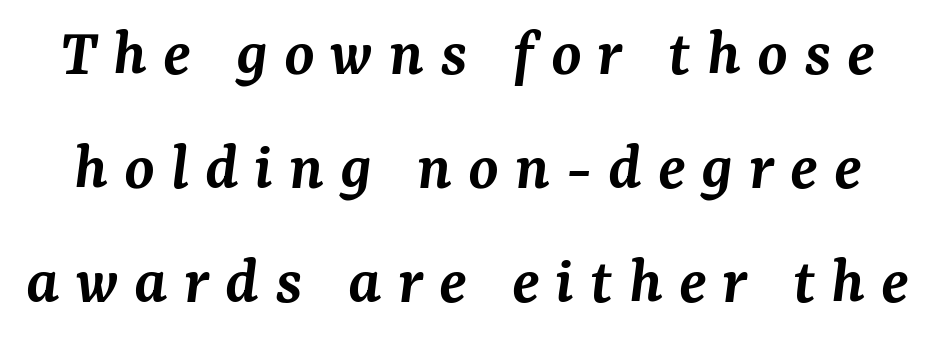
The image shows 69 px semibold serif type, italic (leaning right); set normal line spacing (1.65x), unusually wide letter spacing (+0.23 em), not underlined; medium stroke contrast and a medium x-height.
